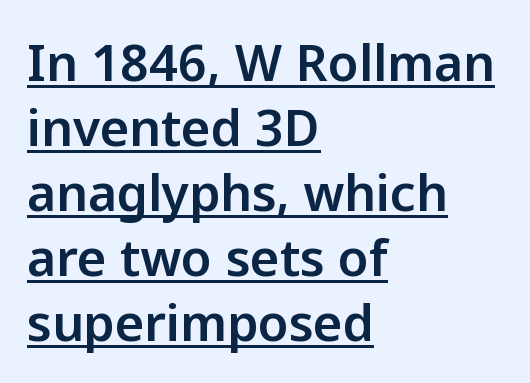
Q: Is the text italic (slanted)? A: No, it is upright.
Q: Is the typeface a serif or a sans-serif typeface? A: Sans-serif.
Q: Is the text underlined? A: Yes.
Q: How is the paragraph aligned? A: Left-aligned.
Q: Is the spacing between letters normal or unusually wide? A: Normal.
Q: Is the spacing between lines tight, normal or loose? A: Normal.
Q: Width (condensed, normal, or wide)? A: Normal.
Q: Stroke contrast? A: Low.
Q: x-height? A: Medium.
Q: Monospaced? A: No.
